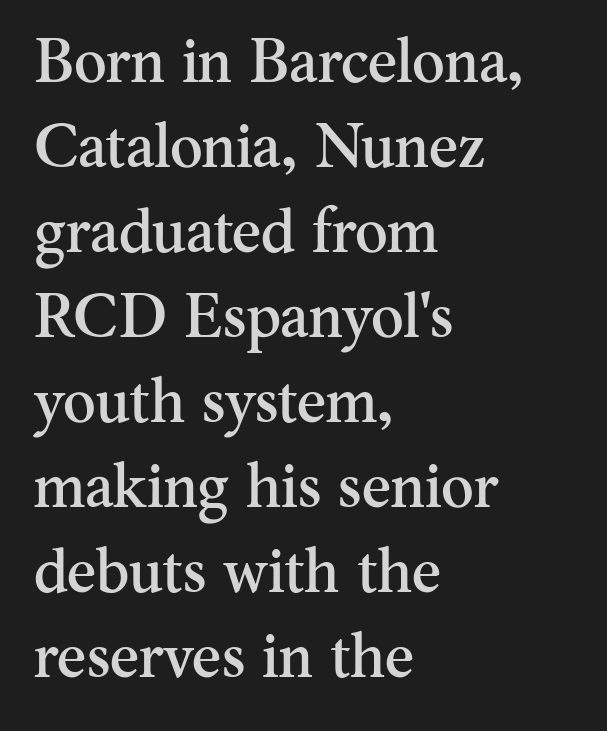
{"serif": "yes", "italic": "no", "width": "normal", "stroke_contrast": "medium", "x_height": "small", "monospaced": "no", "underline": "no", "align": "left", "line_spacing": "normal", "line_spacing_ratio": 1.37, "letter_spacing": "normal", "letter_spacing_em": 0.0, "glyph_px": 62}
